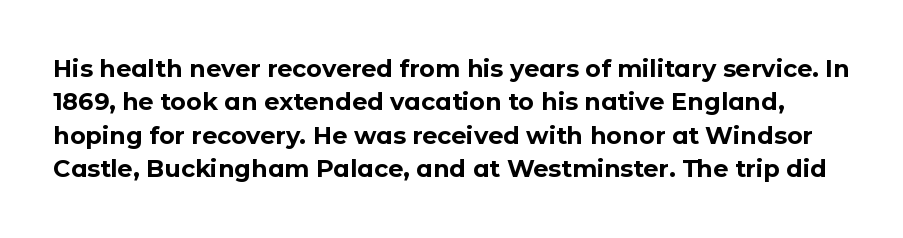
Nobody touched the tracking dial on this one. Heavy, bold letterforms. The passage shown stacks its lines at a standard gap. Italic: no, the glyphs are upright roman. The baseline area is clear.
